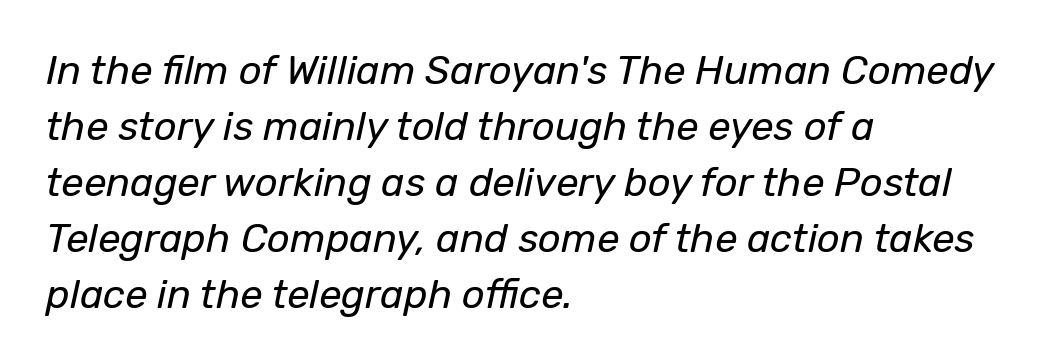
{"italic": "yes", "lean": "right", "slant_degrees": 12, "bold": "no", "weight": "regular", "width": "normal", "stroke_contrast": "low", "x_height": "medium", "monospaced": "no", "underline": "no", "align": "left", "line_spacing": "normal", "line_spacing_ratio": 1.4, "letter_spacing": "normal", "letter_spacing_em": 0.0, "glyph_px": 40}
